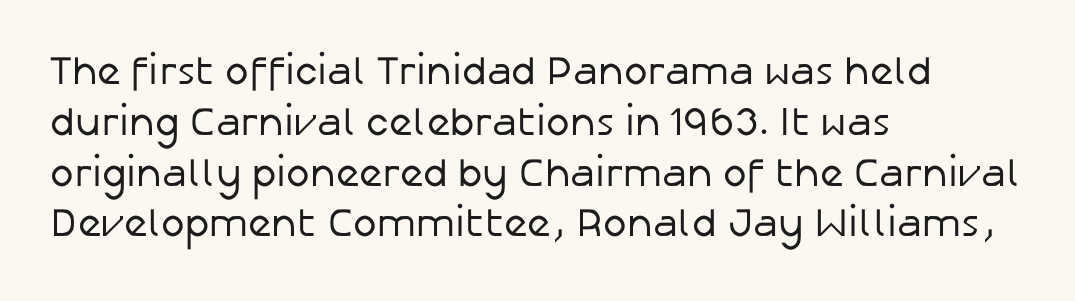
{"serif": "no", "italic": "no", "bold": "no", "weight": "regular", "width": "normal", "stroke_contrast": "low", "x_height": "medium", "monospaced": "no", "underline": "no", "align": "left", "line_spacing": "normal", "line_spacing_ratio": 1.27, "letter_spacing": "normal", "letter_spacing_em": 0.0, "glyph_px": 40}
